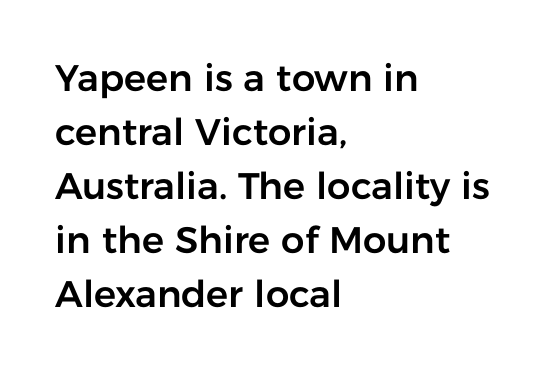
The image shows 37 px sans-serif type, upright; set left-aligned, normal line spacing (1.46x), normal letter spacing, not underlined; low stroke contrast and a medium x-height.
